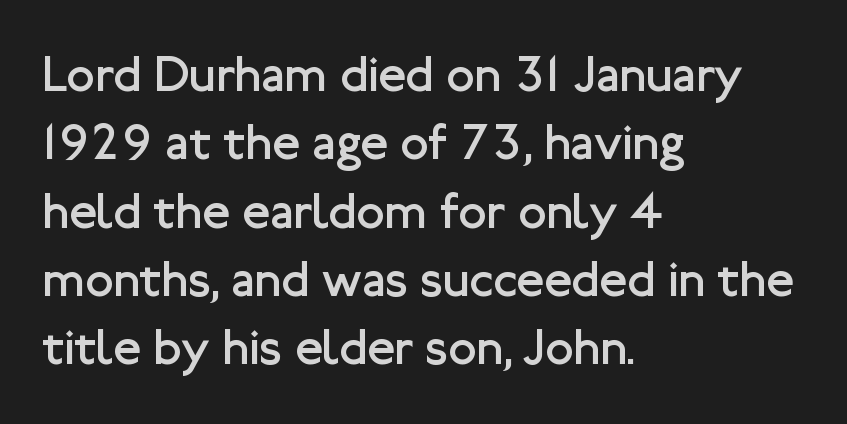
{"serif": "no", "italic": "no", "bold": "no", "weight": "regular", "width": "normal", "stroke_contrast": "low", "x_height": "medium", "monospaced": "no", "underline": "no", "align": "left", "line_spacing": "normal", "line_spacing_ratio": 1.34, "letter_spacing": "normal", "letter_spacing_em": 0.0, "glyph_px": 51}
